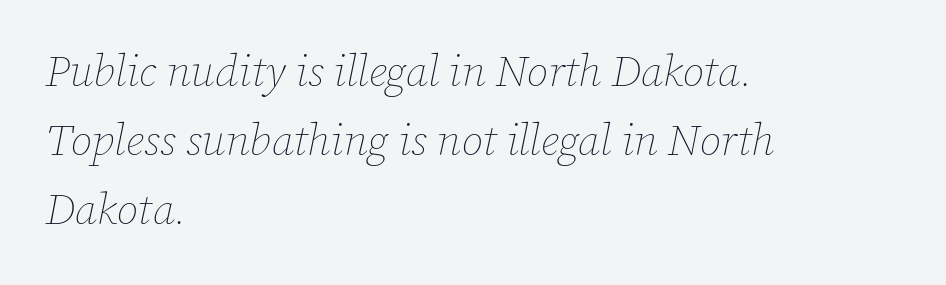
Q: Is the text bold? A: No.
Q: Is the text italic (slanted)? A: Yes, it leans right by about 12 degrees.
Q: Is the text underlined? A: No.
Q: How is the paragraph aligned? A: Left-aligned.
Q: Is the spacing between letters normal or unusually wide? A: Normal.
Q: Is the spacing between lines tight, normal or loose? A: Normal.
Q: Width (condensed, normal, or wide)? A: Normal.
Q: Stroke contrast? A: Low.
Q: x-height? A: Medium.
Q: Monospaced? A: No.
